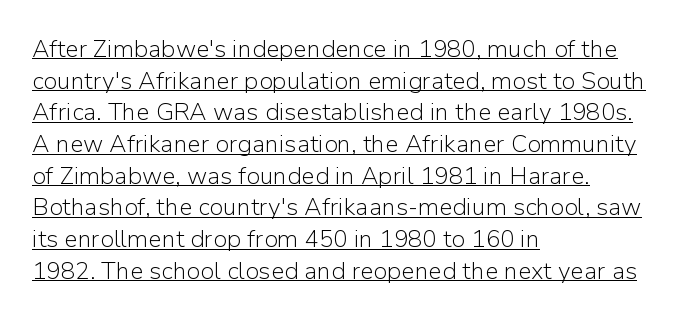
{"italic": "no", "bold": "no", "underline": "yes", "align": "left", "line_spacing": "normal", "line_spacing_ratio": 1.32, "letter_spacing": "normal", "letter_spacing_em": 0.0, "glyph_px": 24}
